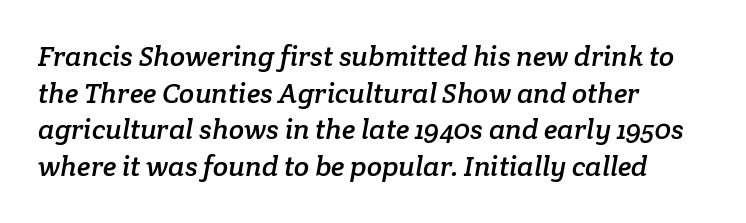
A normal amount of white space separates one row of letters from the next. Note the varied advance widths — an 'i' is clearly narrower than an 'm'. These lines stack with their left ends in a neat column. The words here are not underlined.
